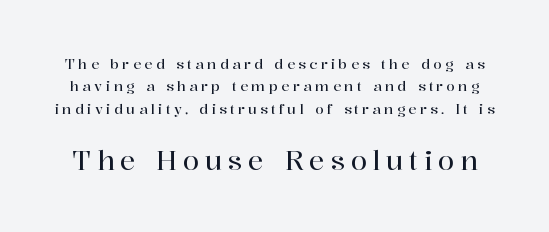
The image shows 26 px text type, upright; set normal line spacing (1.59x), unusually wide letter spacing (+0.23 em), not underlined; the second (bottom) block is 1.86x larger.
